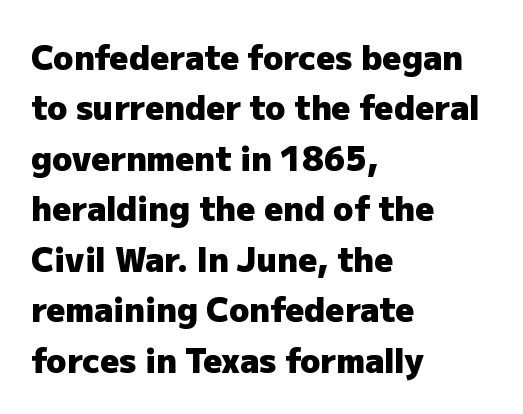
The image shows 33 px heavy sans-serif type, upright; set left-aligned, normal line spacing (1.53x), normal letter spacing, not underlined; low stroke contrast and a medium x-height.
